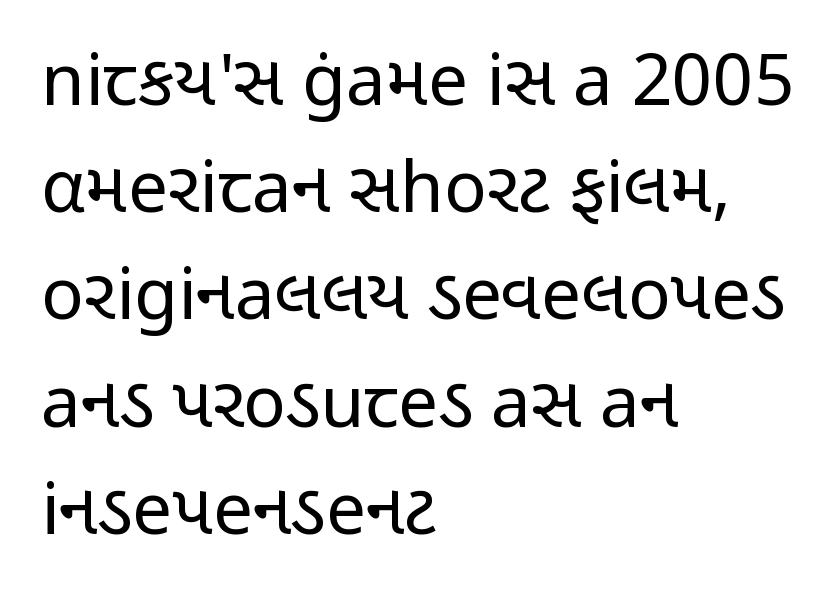
There is no visible air inserted between adjacent glyphs. Stem width sits at or under what a default text font uses. The area under the type is left untouched. The setting favours the left margin, as ordinary paragraphs usually do.
